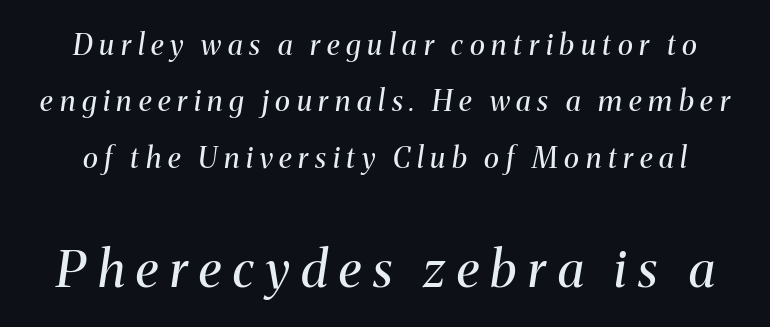
Q: Is the text bold? A: No.
Q: Is the text italic (slanted)? A: Yes, it leans right by about 8 degrees.
Q: Is the typeface a serif or a sans-serif typeface? A: Serif.
Q: Is the text underlined? A: No.
Q: Is the spacing between letters normal or unusually wide? A: Unusually wide.
Q: Is the spacing between lines tight, normal or loose? A: Loose.
Q: Which block of text is set in a larger size, the first (top) or the second (bottom)? A: The second (bottom) one.
Q: Width (condensed, normal, or wide)? A: Normal.
Q: Stroke contrast? A: Medium.
Q: x-height? A: Medium.
Q: Monospaced? A: No.
